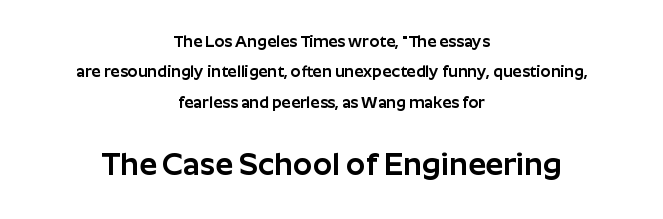
Q: Is the text italic (slanted)? A: No, it is upright.
Q: Is the typeface a serif or a sans-serif typeface? A: Sans-serif.
Q: Is the text underlined? A: No.
Q: How is the paragraph aligned? A: Centered.
Q: Is the spacing between letters normal or unusually wide? A: Normal.
Q: Is the spacing between lines tight, normal or loose? A: Loose.
Q: Which block of text is set in a larger size, the first (top) or the second (bottom)? A: The second (bottom) one.
Q: Width (condensed, normal, or wide)? A: Normal.
Q: Stroke contrast? A: Low.
Q: x-height? A: Medium.
Q: Monospaced? A: No.
